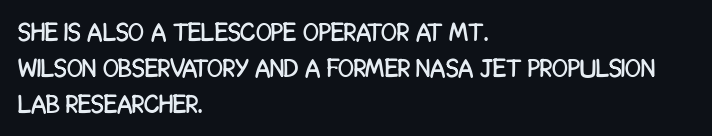
{"italic": "no", "underline": "no", "align": "left", "line_spacing": "normal", "line_spacing_ratio": 1.39, "letter_spacing": "normal", "letter_spacing_em": 0.0, "glyph_px": 26}
